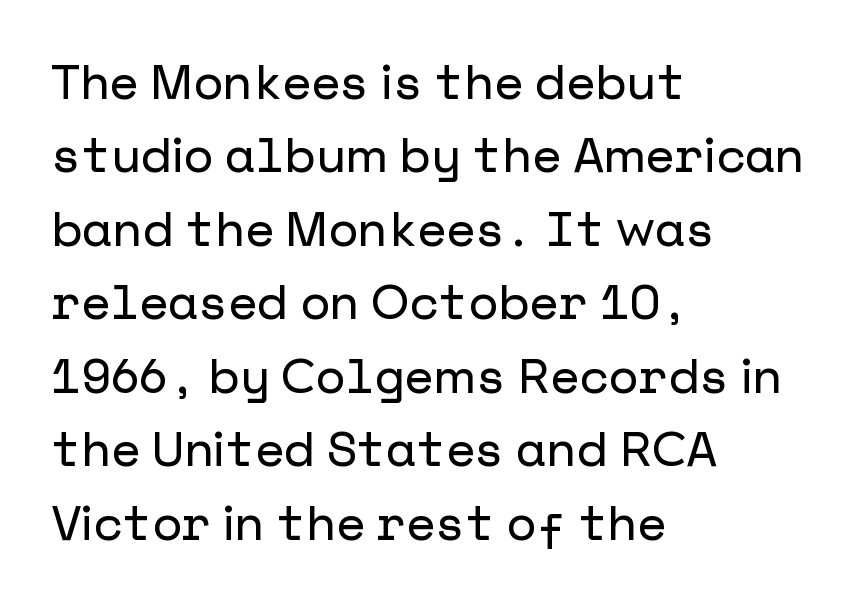
Q: Is the text italic (slanted)? A: No, it is upright.
Q: Is the typeface a serif or a sans-serif typeface? A: Sans-serif.
Q: Is the text underlined? A: No.
Q: How is the paragraph aligned? A: Left-aligned.
Q: Is the spacing between letters normal or unusually wide? A: Normal.
Q: Is the spacing between lines tight, normal or loose? A: Normal.
Q: Width (condensed, normal, or wide)? A: Normal.
Q: Stroke contrast? A: Low.
Q: x-height? A: Medium.
